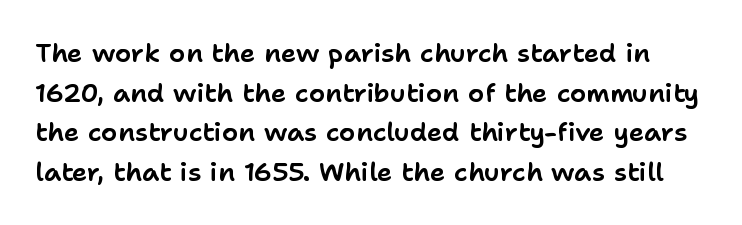
In terms of letterspacing, this is plain default setting. Regular leading. Lines of text with bare space underneath. Vertical strokes here are truly vertical.
